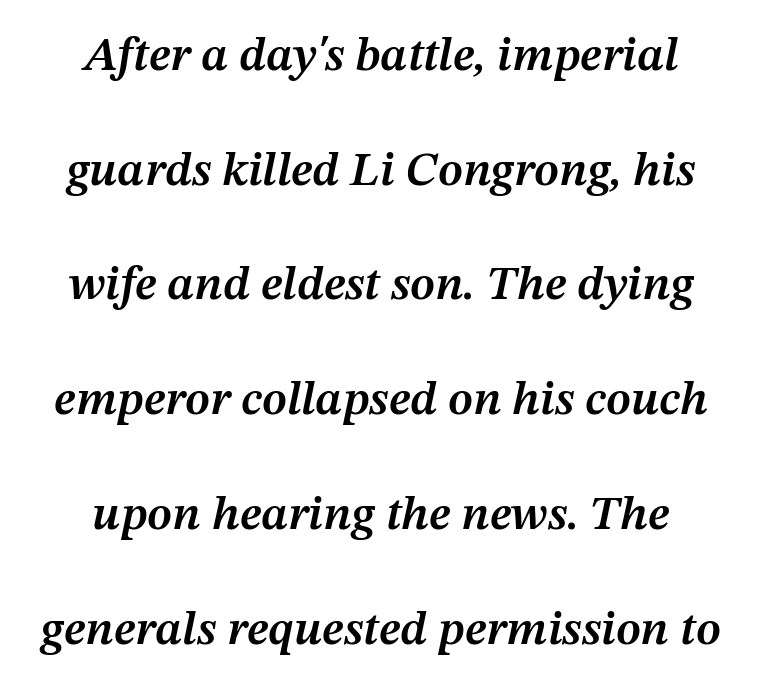
The image shows 48 px semibold type, italic (leaning right); set loose line spacing (2.39x), normal letter spacing, not underlined; medium stroke contrast and a medium x-height.
